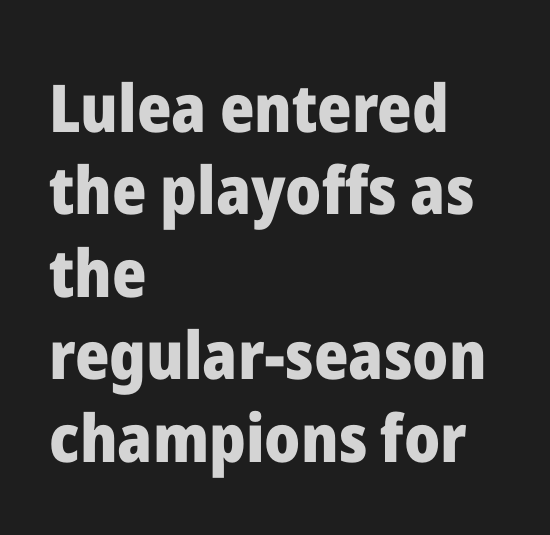
The image shows 66 px heavy sans-serif type, upright; set left-aligned, normal line spacing (1.25x), normal letter spacing, not underlined; low stroke contrast and a medium x-height.
